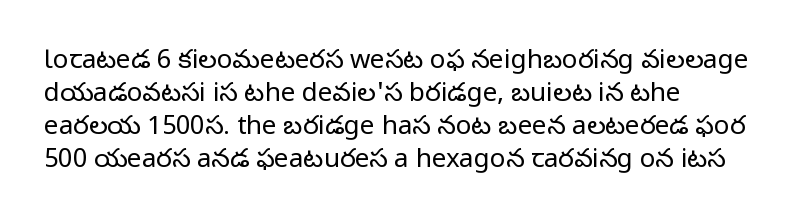
The image shows 26 px text type, upright; set left-aligned, normal line spacing (1.27x), normal letter spacing, not underlined.
